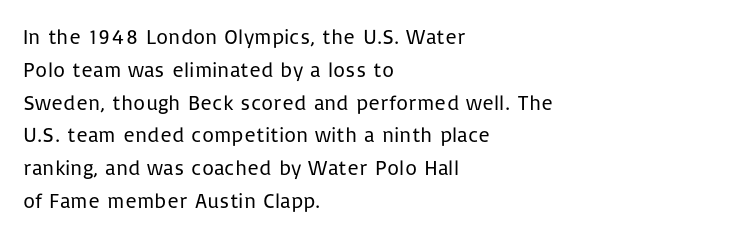
{"italic": "no", "bold": "no", "underline": "no", "align": "left", "line_spacing": "normal", "line_spacing_ratio": 1.56, "letter_spacing": "normal", "letter_spacing_em": 0.0, "glyph_px": 21}
